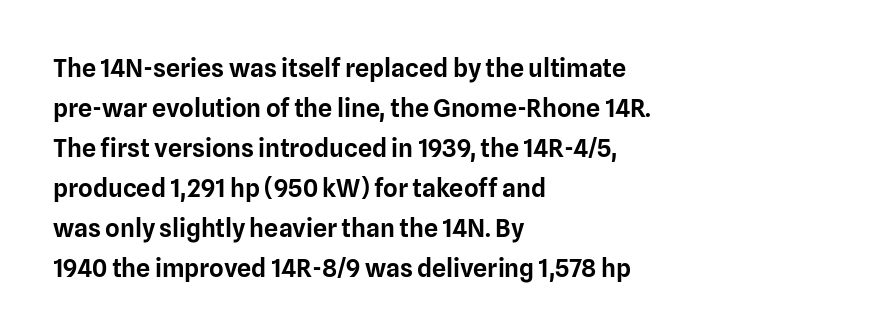
The image shows 25 px text type, upright; set left-aligned, normal line spacing (1.6x), normal letter spacing, not underlined.
